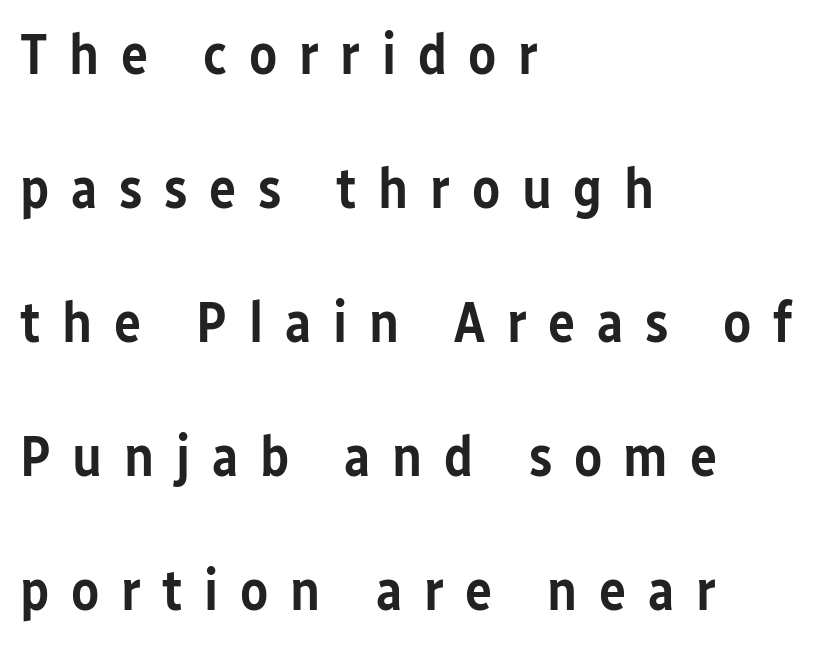
The image shows 57 px semibold, condensed sans-serif type, upright; set left-aligned, loose line spacing (2.35x), unusually wide letter spacing (+0.38 em), not underlined; low stroke contrast and a medium x-height.
